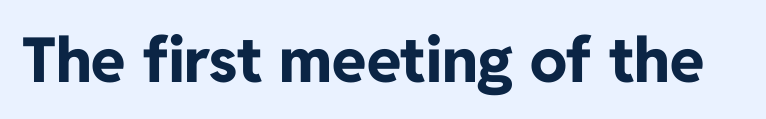
Q: Is the text bold? A: Yes.
Q: Is the text italic (slanted)? A: No, it is upright.
Q: Is the typeface a serif or a sans-serif typeface? A: Sans-serif.
Q: Is the text underlined? A: No.
Q: Is the spacing between letters normal or unusually wide? A: Normal.
Q: Width (condensed, normal, or wide)? A: Normal.
Q: Stroke contrast? A: Low.
Q: x-height? A: Medium.
Q: Monospaced? A: No.
